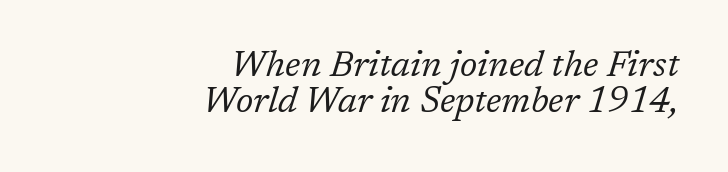
{"serif": "yes", "italic": "yes", "lean": "right", "slant_degrees": 17, "bold": "no", "weight": "regular", "width": "normal", "stroke_contrast": "low", "x_height": "medium", "monospaced": "no", "underline": "no", "align": "right", "line_spacing": "tight", "line_spacing_ratio": 1.01, "letter_spacing": "normal", "letter_spacing_em": 0.0, "glyph_px": 36}
